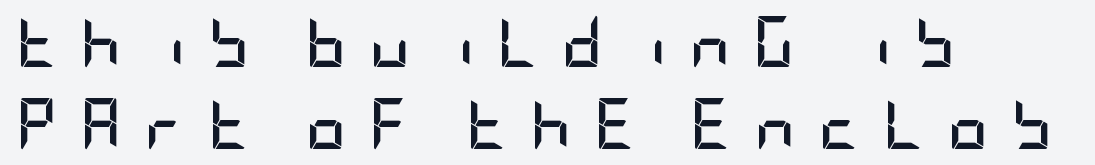
{"serif": "no", "italic": "no", "bold": "yes", "weight": "semibold", "width": "condensed", "stroke_contrast": "low", "x_height": "large", "underline": "no", "align": "left", "line_spacing": "normal", "line_spacing_ratio": 1.6, "letter_spacing": "wide", "letter_spacing_em": 0.44, "glyph_px": 51}
